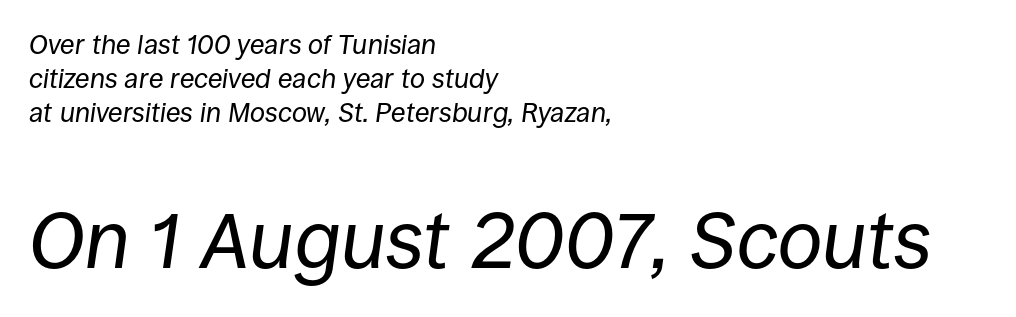
Q: Is the text bold? A: No.
Q: Is the text italic (slanted)? A: Yes, it leans right by about 8 degrees.
Q: Is the text underlined? A: No.
Q: How is the paragraph aligned? A: Left-aligned.
Q: Is the spacing between letters normal or unusually wide? A: Normal.
Q: Is the spacing between lines tight, normal or loose? A: Normal.
Q: Which block of text is set in a larger size, the first (top) or the second (bottom)? A: The second (bottom) one.
Q: Width (condensed, normal, or wide)? A: Normal.
Q: Stroke contrast? A: Low.
Q: x-height? A: Large.
Q: Monospaced? A: No.
